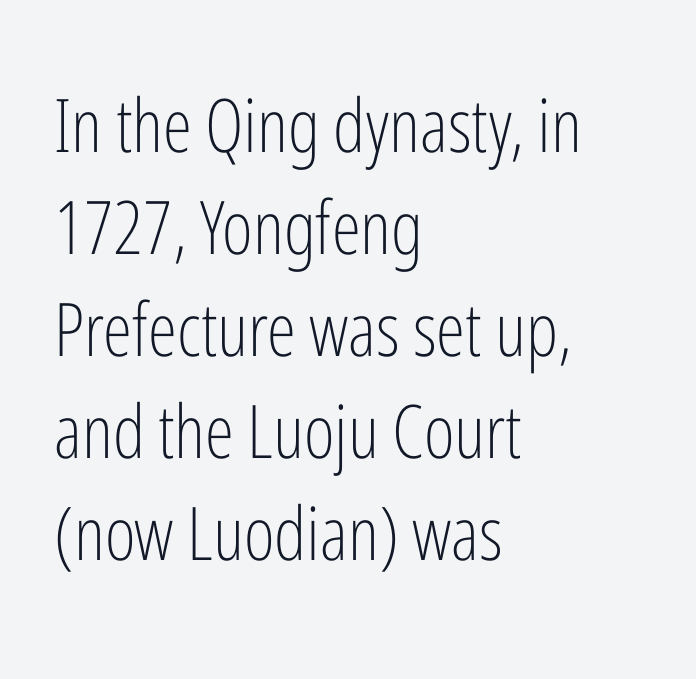
The image shows 74 px light, condensed sans-serif type, upright; set left-aligned, normal line spacing (1.38x), normal letter spacing, not underlined; low stroke contrast and a medium x-height.
